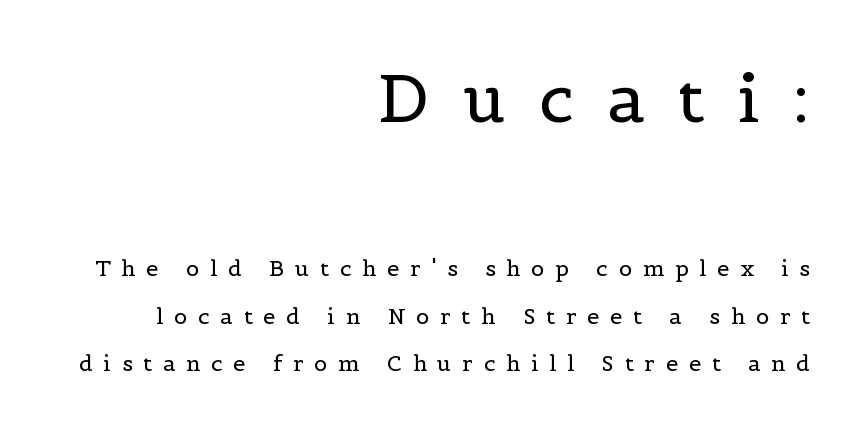
Q: Is the text bold? A: No.
Q: Is the text italic (slanted)? A: No, it is upright.
Q: Is the typeface a serif or a sans-serif typeface? A: Serif.
Q: Is the text underlined? A: No.
Q: How is the paragraph aligned? A: Right-aligned.
Q: Is the spacing between letters normal or unusually wide? A: Unusually wide.
Q: Is the spacing between lines tight, normal or loose? A: Loose.
Q: Which block of text is set in a larger size, the first (top) or the second (bottom)? A: The first (top) one.
Q: Width (condensed, normal, or wide)? A: Normal.
Q: x-height? A: Medium.
Q: Monospaced? A: No.
